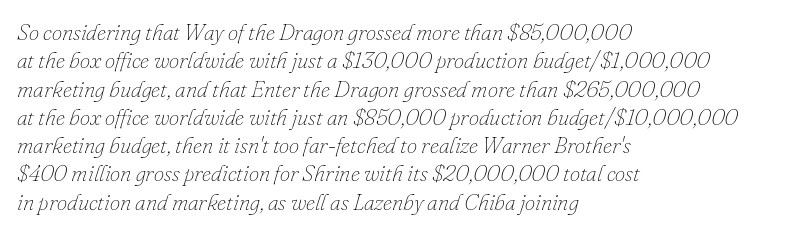
Q: Is the text bold? A: No.
Q: Is the text italic (slanted)? A: Yes, it leans right by about 16 degrees.
Q: Is the text underlined? A: No.
Q: How is the paragraph aligned? A: Left-aligned.
Q: Is the spacing between letters normal or unusually wide? A: Normal.
